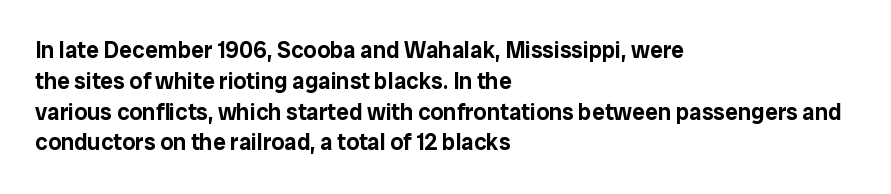
Q: Is the text italic (slanted)? A: No, it is upright.
Q: Is the text underlined? A: No.
Q: How is the paragraph aligned? A: Left-aligned.
Q: Is the spacing between letters normal or unusually wide? A: Normal.
Q: Is the spacing between lines tight, normal or loose? A: Normal.
